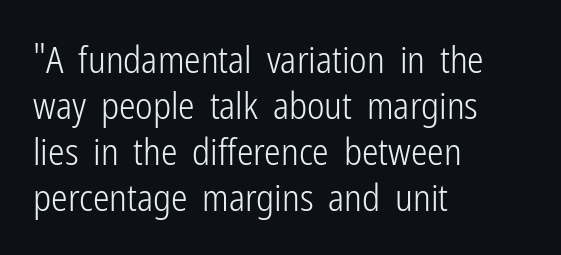
Q: Is the text bold? A: No.
Q: Is the text italic (slanted)? A: No, it is upright.
Q: Is the typeface a serif or a sans-serif typeface? A: Sans-serif.
Q: Is the text underlined? A: No.
Q: How is the paragraph aligned? A: Left-aligned.
Q: Is the spacing between letters normal or unusually wide? A: Normal.
Q: Width (condensed, normal, or wide)? A: Condensed.
Q: Stroke contrast? A: Low.
Q: x-height? A: Medium.
Q: Monospaced? A: No.
